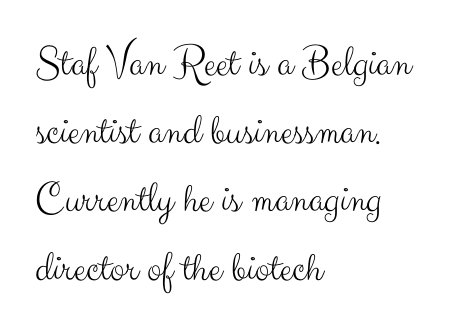
Q: Is the text bold? A: No.
Q: Is the text italic (slanted)? A: Yes.
Q: Is the typeface a serif or a sans-serif typeface? A: Sans-serif.
Q: Is the text underlined? A: No.
Q: How is the paragraph aligned? A: Left-aligned.
Q: Is the spacing between letters normal or unusually wide? A: Normal.
Q: Is the spacing between lines tight, normal or loose? A: Normal.
Q: Width (condensed, normal, or wide)? A: Normal.
Q: Stroke contrast? A: Medium.
Q: x-height? A: Small.
Q: Monospaced? A: No.
